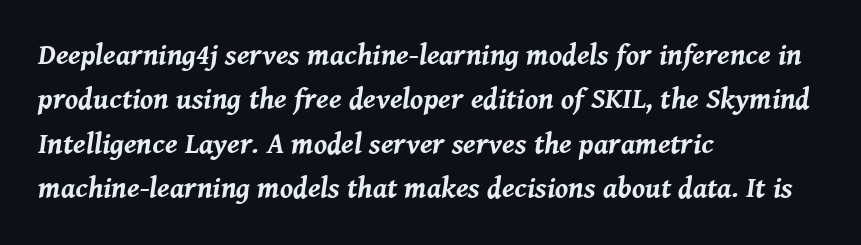
The image shows 29 px bold type, italic (leaning right); set left-aligned, normal line spacing (1.53x), normal letter spacing, not underlined; medium stroke contrast and a medium x-height.
